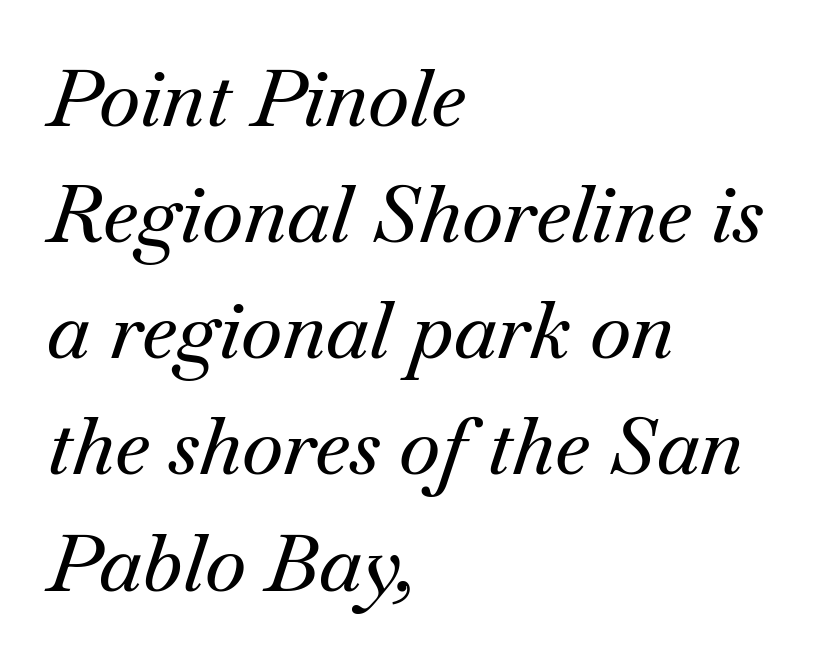
These lines are set flush left with a ragged right edge. The line-height multiplier appears to be the usual default. The gaps between neighbouring characters are ordinary and unremarkable. Descenders are the only things crossing below the line. Little horizontal feet cap the strokes, marking this as serif type. You could not count columns in this text — the font is proportionally spaced.
